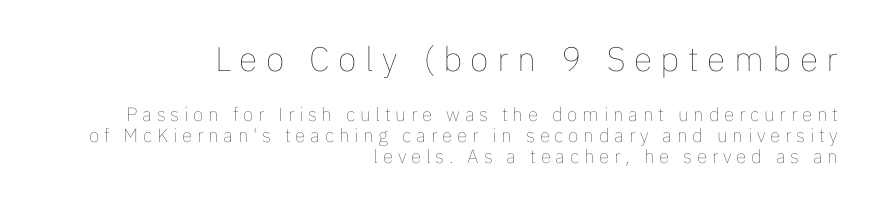
Q: Is the text bold? A: No.
Q: Is the text italic (slanted)? A: No, it is upright.
Q: Is the text underlined? A: No.
Q: How is the paragraph aligned? A: Right-aligned.
Q: Is the spacing between letters normal or unusually wide? A: Unusually wide.
Q: Is the spacing between lines tight, normal or loose? A: Tight.
Q: Which block of text is set in a larger size, the first (top) or the second (bottom)? A: The first (top) one.
Q: Width (condensed, normal, or wide)? A: Normal.
Q: Stroke contrast? A: Low.
Q: x-height? A: Medium.
Q: Monospaced? A: No.
